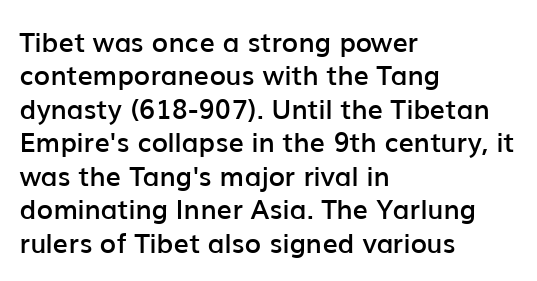
The image shows 27 px text type, upright; set left-aligned, line spacing 1.24x, normal letter spacing, not underlined.
